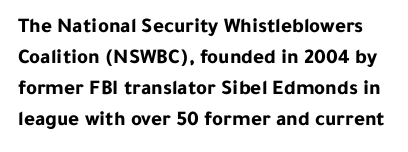
The image shows 21 px bold type, upright; set normal line spacing (1.48x), normal letter spacing, not underlined.
